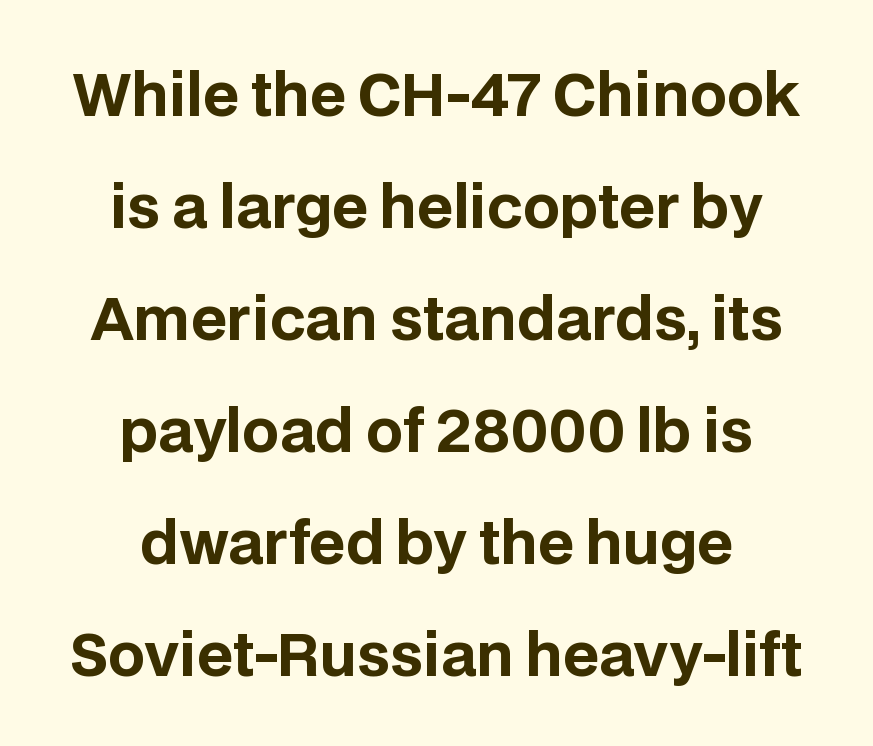
The image shows 58 px bold sans-serif type, upright; set centered, loose line spacing (1.93x), normal letter spacing, not underlined; low stroke contrast and a large x-height.
